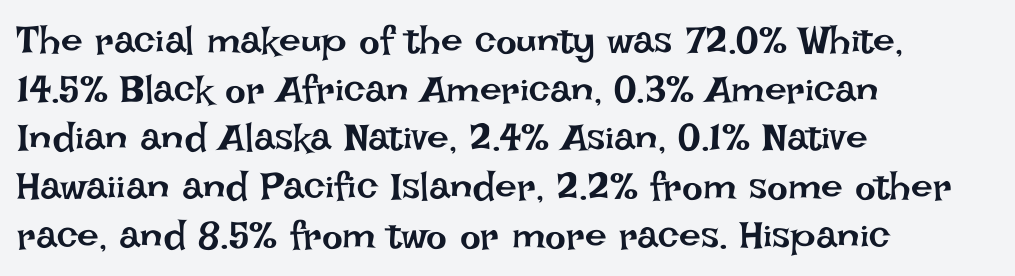
Where is the straight margin? On the left. You can tell it's not italic because the verticals are truly vertical. The specimen omits any rule beneath the text block's lines. Baseline-to-baseline distance is the conventional proportion of letter height. Stem width sits at or under what a default text font uses.
